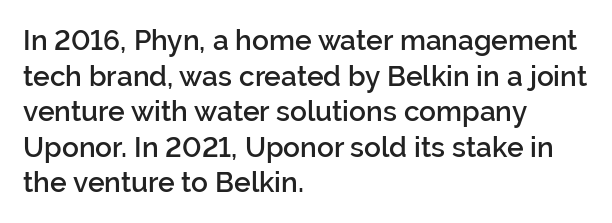
{"serif": "no", "italic": "no", "bold": "semi", "weight": "semibold", "width": "normal", "stroke_contrast": "low", "x_height": "medium", "monospaced": "no", "underline": "no", "align": "left", "line_spacing": "normal", "line_spacing_ratio": 1.27, "letter_spacing": "normal", "letter_spacing_em": 0.0, "glyph_px": 28}
